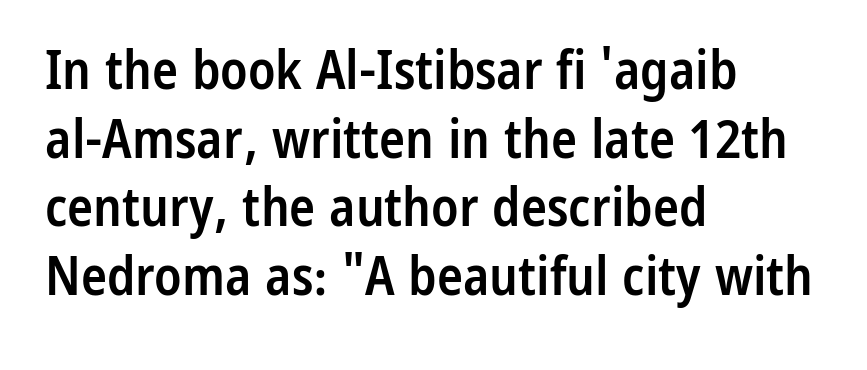
{"serif": "no", "italic": "no", "bold": "semi", "weight": "semibold", "width": "condensed", "stroke_contrast": "low", "x_height": "medium", "monospaced": "no", "underline": "no", "align": "left", "line_spacing": "normal", "line_spacing_ratio": 1.27, "letter_spacing": "normal", "letter_spacing_em": 0.0, "glyph_px": 54}
